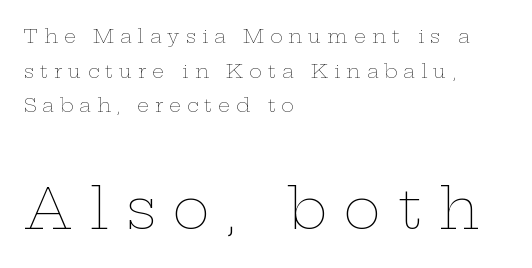
The image shows 56 px thin, wide type, upright; set left-aligned, line spacing 1.82x, unusually wide letter spacing (+0.31 em), not underlined; the second (bottom) block is 2.95x larger; low stroke contrast and a medium x-height.
